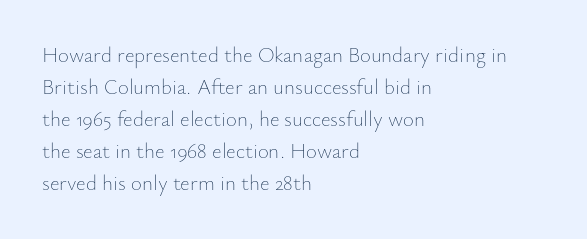
Vertical strokes here are truly vertical. The paragraph has a hard left edge and a soft right edge. The rendering uses a moderate line-height, typical for paragraphs. The cut favours lightness, reaching ordinary text weight at its darkest.
